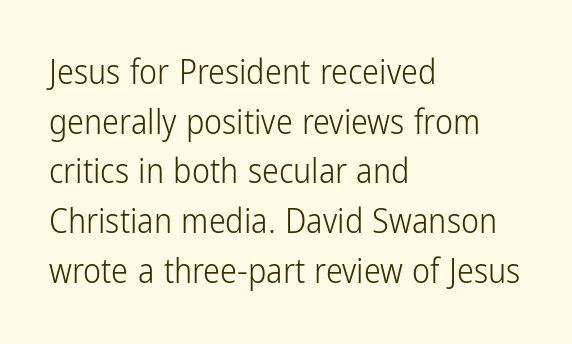
Left-aligned paragraph, ragged on the right. The cut favours lightness, reaching ordinary text weight at its darkest. Is this a sans? Yes — the strokes have no serifs. Posture: straight, roman, zero tilt. If you measured baseline to baseline, you'd find a middling distance. The baseline area is clear.
